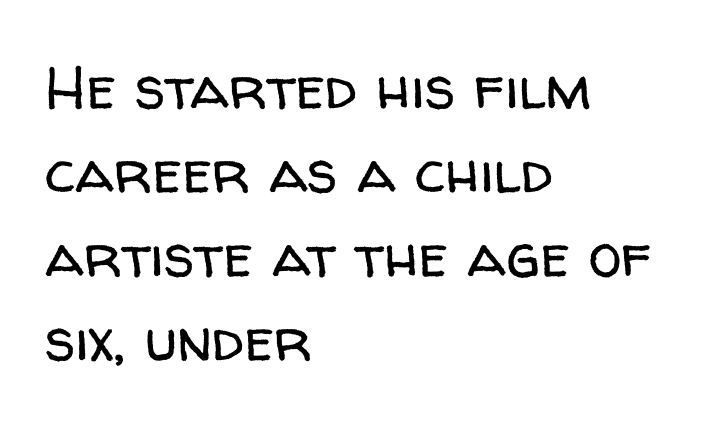
Vertical stems look standard width or narrower in stroke. The passage shown is typed in a proportional face where columns would drift. The space beneath each line is pristine and unruled. Does the leading feel generous? No, just average. The designer went with a sans here, leaving each stem footless. The letterforms sit shoulder to shoulder at normal distance.
